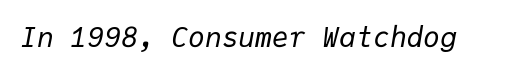
The image shows 28 px regular-weight type, italic (leaning right), monospaced; set normal letter spacing, not underlined; low stroke contrast and a medium x-height.
